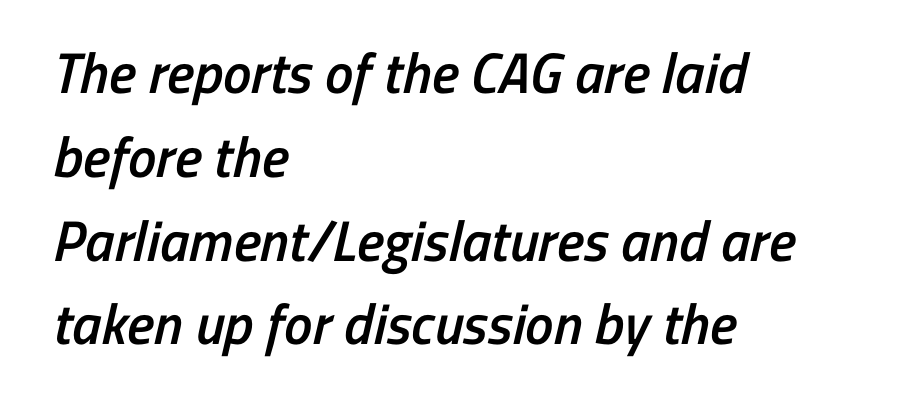
Slightly chunky letters — semibold, I'd say, not full bold. Beneath every word, the page is bare. This sample uses a sans-serif face. Proportional: the letters do not fall into vertical columns. If you drew a ruler down the left edge, every line would touch it.
